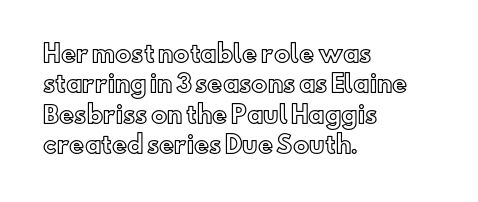
The image shows 23 px text type, upright; set left-aligned, normal line spacing (1.32x), normal letter spacing, not underlined.
